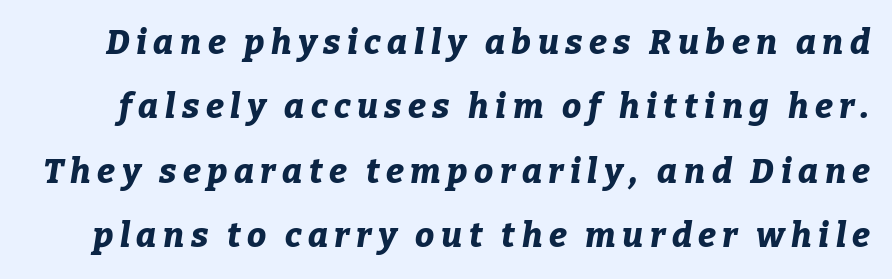
Q: Is the text bold? A: Yes.
Q: Is the text italic (slanted)? A: Yes, it leans right by about 9 degrees.
Q: Is the text underlined? A: No.
Q: Width (condensed, normal, or wide)? A: Normal.
Q: Stroke contrast? A: Low.
Q: x-height? A: Medium.
Q: Monospaced? A: No.
